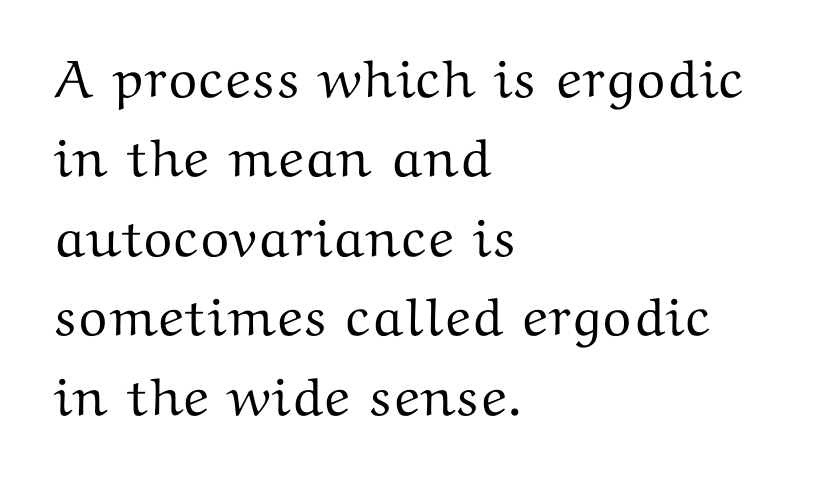
Stroke terminals: seriffed. Notice how descenders clear the ascenders below comfortably — that's standard leading. Is the block centered? No — it sits flush against the left margin. Spacing between characters is what you'd get straight out of the box. The space beneath each line is pristine and unruled.
